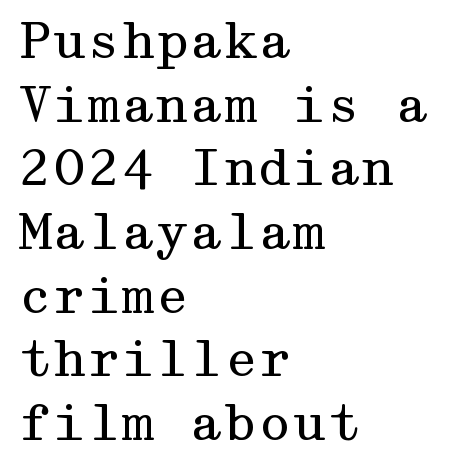
Q: Is the text bold? A: No.
Q: Is the text italic (slanted)? A: No, it is upright.
Q: Is the typeface a serif or a sans-serif typeface? A: Serif.
Q: Is the text underlined? A: No.
Q: How is the paragraph aligned? A: Left-aligned.
Q: Is the spacing between letters normal or unusually wide? A: Normal.
Q: Is the spacing between lines tight, normal or loose? A: Normal.
Q: Width (condensed, normal, or wide)? A: Wide.
Q: Stroke contrast? A: Medium.
Q: x-height? A: Medium.
